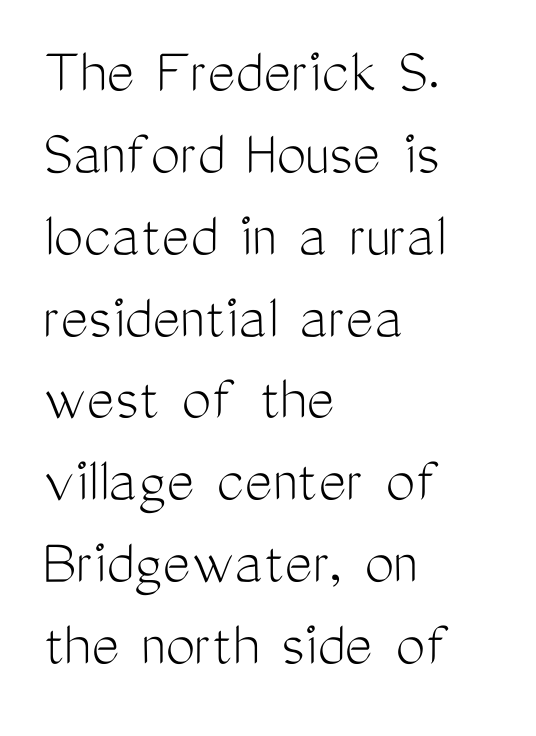
Q: Is the text bold? A: No.
Q: Is the text italic (slanted)? A: No, it is upright.
Q: Is the typeface a serif or a sans-serif typeface? A: Sans-serif.
Q: Is the text underlined? A: No.
Q: How is the paragraph aligned? A: Left-aligned.
Q: Is the spacing between letters normal or unusually wide? A: Normal.
Q: Width (condensed, normal, or wide)? A: Condensed.
Q: Stroke contrast? A: Medium.
Q: x-height? A: Medium.
Q: Monospaced? A: No.
